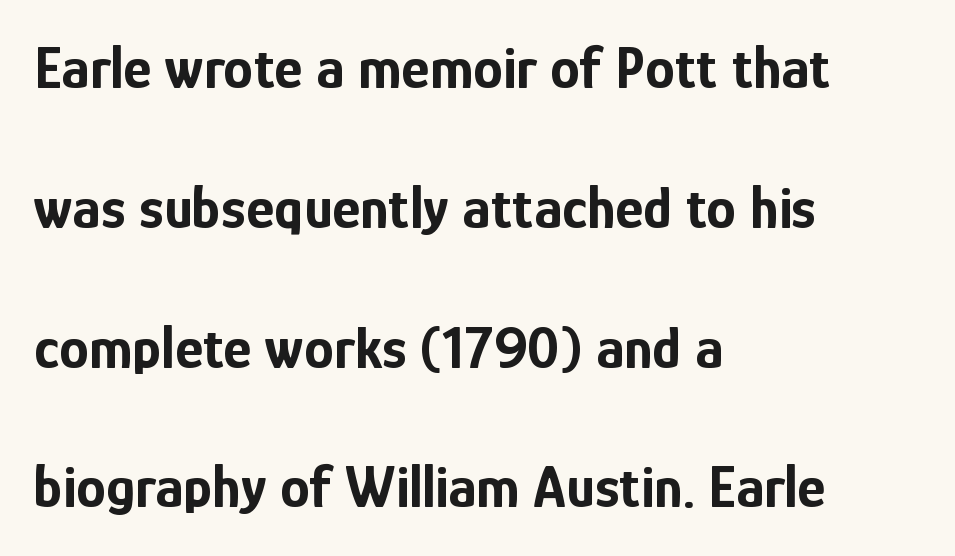
{"serif": "no", "italic": "no", "bold": "yes", "weight": "bold", "width": "condensed", "stroke_contrast": "low", "x_height": "medium", "monospaced": "no", "underline": "no", "align": "left", "line_spacing": "loose", "line_spacing_ratio": 2.33, "letter_spacing": "normal", "letter_spacing_em": 0.0, "glyph_px": 60}
